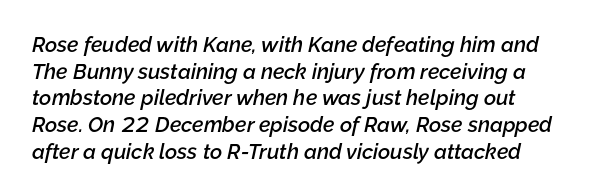
Q: Is the text bold? A: Semi-bold.
Q: Is the text italic (slanted)? A: Yes, it leans right by about 12 degrees.
Q: Is the text underlined? A: No.
Q: Is the spacing between letters normal or unusually wide? A: Normal.
Q: Is the spacing between lines tight, normal or loose? A: Normal.
